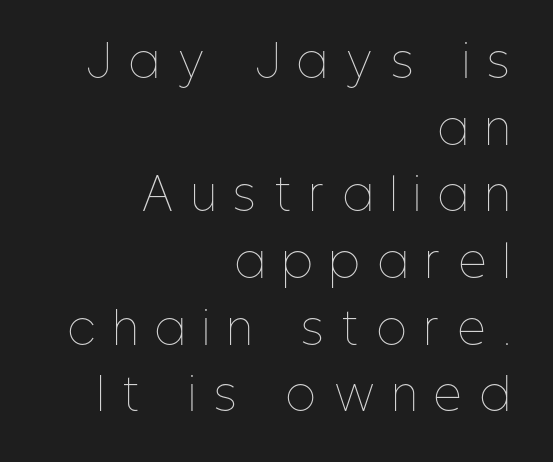
{"italic": "no", "bold": "no", "weight": "thin", "width": "condensed", "stroke_contrast": "low", "x_height": "medium", "monospaced": "no", "underline": "no", "align": "right", "line_spacing": "normal", "line_spacing_ratio": 1.55, "letter_spacing": "wide", "letter_spacing_em": 0.44, "glyph_px": 43}
